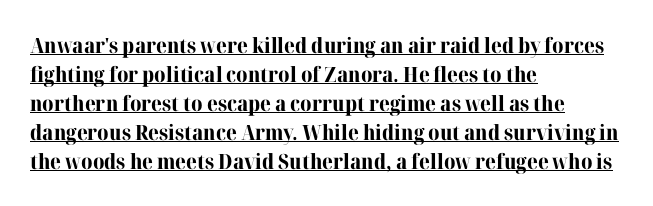
{"italic": "no", "bold": "yes", "underline": "yes", "align": "left", "line_spacing": "normal", "line_spacing_ratio": 1.38, "letter_spacing": "normal", "letter_spacing_em": 0.0, "glyph_px": 21}
